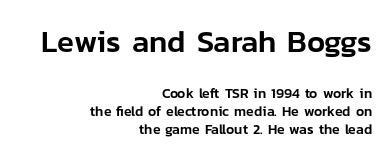
Q: Is the text italic (slanted)? A: No, it is upright.
Q: Is the typeface a serif or a sans-serif typeface? A: Sans-serif.
Q: Is the text underlined? A: No.
Q: How is the paragraph aligned? A: Right-aligned.
Q: Is the spacing between letters normal or unusually wide? A: Normal.
Q: Is the spacing between lines tight, normal or loose? A: Normal.
Q: Which block of text is set in a larger size, the first (top) or the second (bottom)? A: The first (top) one.
Q: Width (condensed, normal, or wide)? A: Normal.
Q: Stroke contrast? A: Low.
Q: x-height? A: Medium.
Q: Monospaced? A: No.
